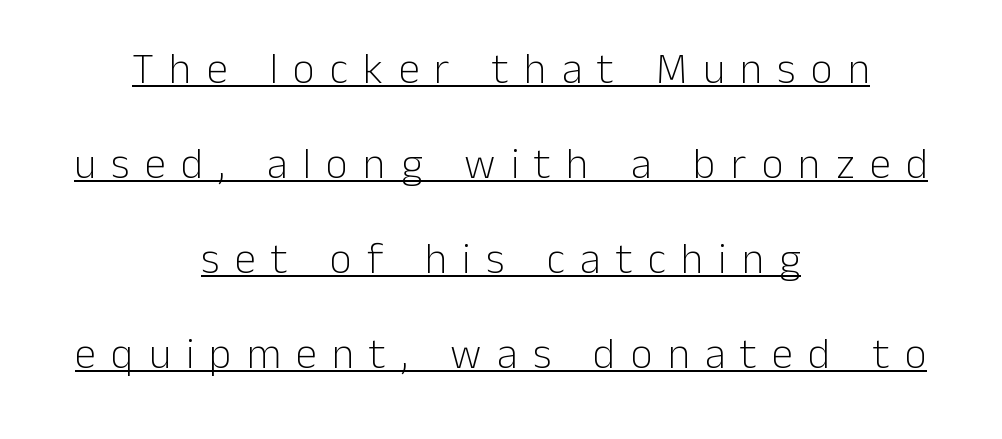
Q: Is the text bold? A: No.
Q: Is the text italic (slanted)? A: No, it is upright.
Q: Is the typeface a serif or a sans-serif typeface? A: Sans-serif.
Q: Is the text underlined? A: Yes.
Q: How is the paragraph aligned? A: Centered.
Q: Is the spacing between letters normal or unusually wide? A: Unusually wide.
Q: Is the spacing between lines tight, normal or loose? A: Loose.
Q: Width (condensed, normal, or wide)? A: Normal.
Q: Stroke contrast? A: Low.
Q: x-height? A: Medium.
Q: Monospaced? A: No.
